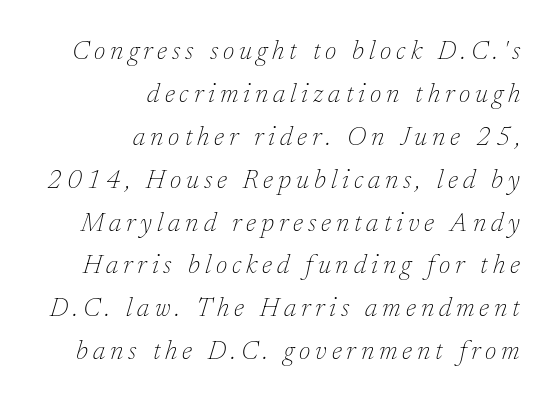
{"italic": "yes", "lean": "right", "slant_degrees": 17, "bold": "no", "underline": "no", "align": "right", "line_spacing": "normal", "line_spacing_ratio": 1.65, "glyph_px": 26}
